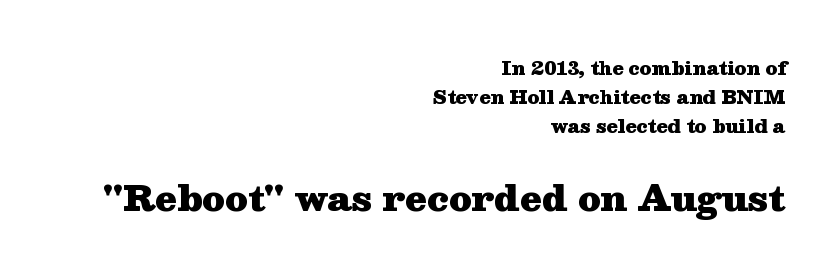
What's the leading like? Ordinary, nothing unusual. Nobody drew a line under any word here. The lines in this sample share a right terminus and differ only in where they begin. The glyphs have the mass of a bold cut. Font category for this specimen: serif.
